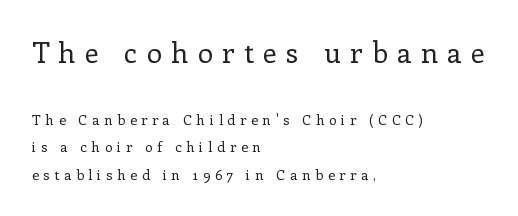
{"serif": "yes", "italic": "no", "bold": "no", "weight": "regular", "width": "normal", "stroke_contrast": "low", "x_height": "medium", "monospaced": "no", "underline": "no", "align": "left", "line_spacing": "loose", "line_spacing_ratio": 1.95, "letter_spacing": "wide", "letter_spacing_em": 0.33, "larger_block": "first", "size_ratio": 2.0, "glyph_px": 28}
